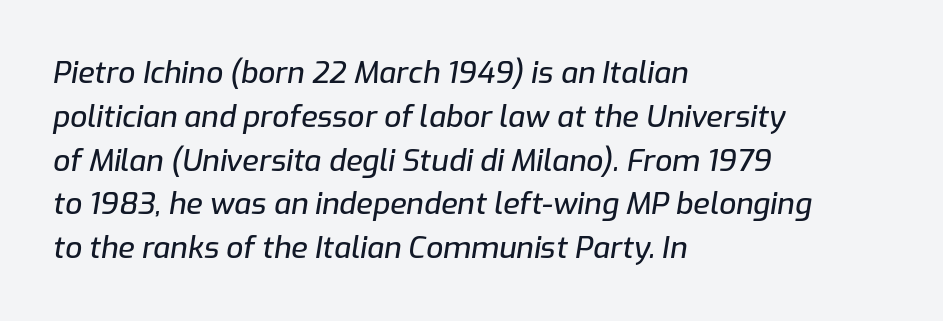
Q: Is the text italic (slanted)? A: Yes, it leans right by about 9 degrees.
Q: Is the text underlined? A: No.
Q: How is the paragraph aligned? A: Left-aligned.
Q: Is the spacing between letters normal or unusually wide? A: Normal.
Q: Is the spacing between lines tight, normal or loose? A: Normal.
Q: Width (condensed, normal, or wide)? A: Normal.
Q: Stroke contrast? A: Low.
Q: x-height? A: Medium.
Q: Monospaced? A: No.
